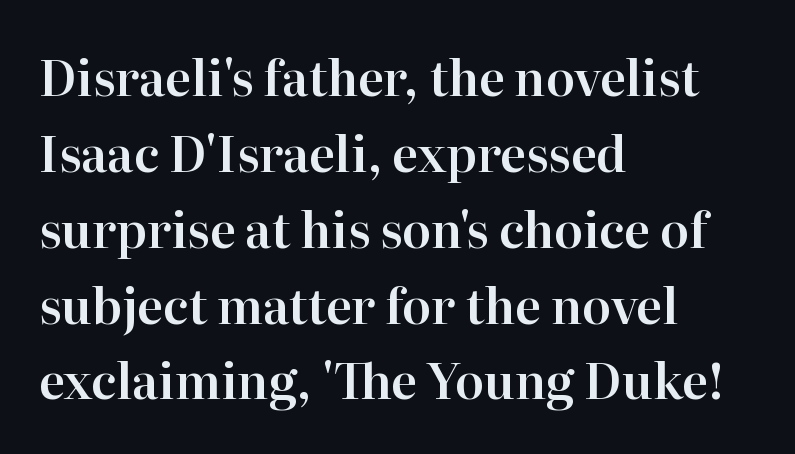
Q: Is the text italic (slanted)? A: No, it is upright.
Q: Is the typeface a serif or a sans-serif typeface? A: Serif.
Q: Is the text underlined? A: No.
Q: How is the paragraph aligned? A: Left-aligned.
Q: Is the spacing between letters normal or unusually wide? A: Normal.
Q: Is the spacing between lines tight, normal or loose? A: Normal.
Q: Width (condensed, normal, or wide)? A: Normal.
Q: Stroke contrast? A: High.
Q: x-height? A: Medium.
Q: Monospaced? A: No.
